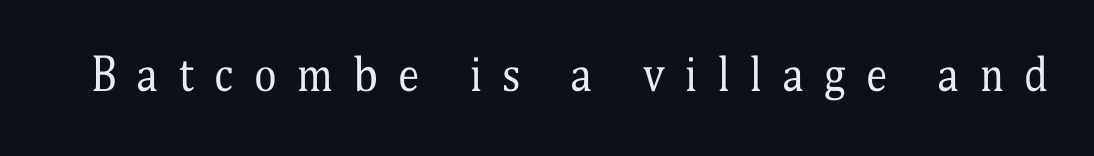
{"serif": "yes", "italic": "no", "bold": "no", "weight": "regular", "width": "condensed", "stroke_contrast": "medium", "x_height": "medium", "monospaced": "no", "underline": "no", "letter_spacing": "wide", "letter_spacing_em": 0.48, "glyph_px": 43}
